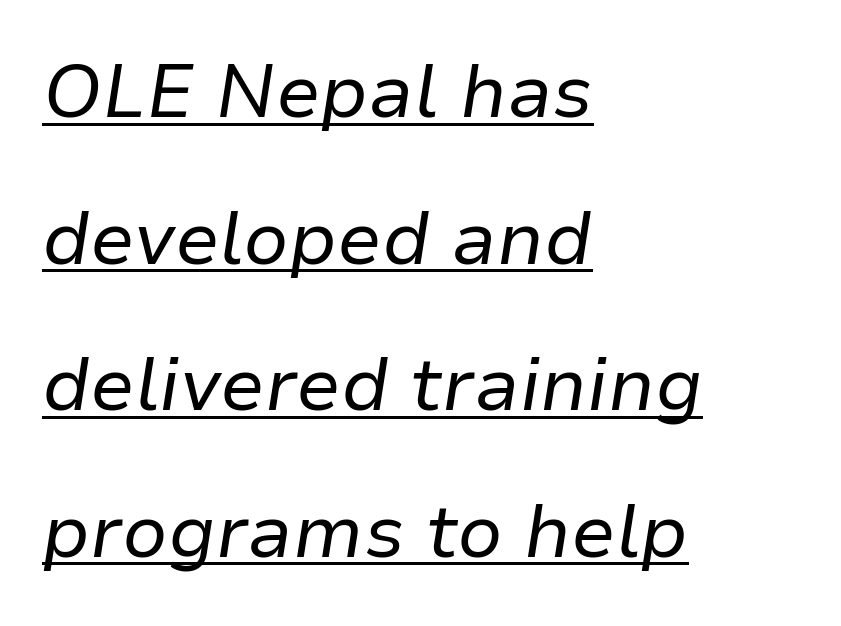
Q: Is the text bold? A: No.
Q: Is the text italic (slanted)? A: Yes, it leans right by about 9 degrees.
Q: Is the text underlined? A: Yes.
Q: How is the paragraph aligned? A: Left-aligned.
Q: Is the spacing between letters normal or unusually wide? A: Normal.
Q: Is the spacing between lines tight, normal or loose? A: Loose.
Q: Width (condensed, normal, or wide)? A: Normal.
Q: Stroke contrast? A: Low.
Q: x-height? A: Medium.
Q: Monospaced? A: No.
